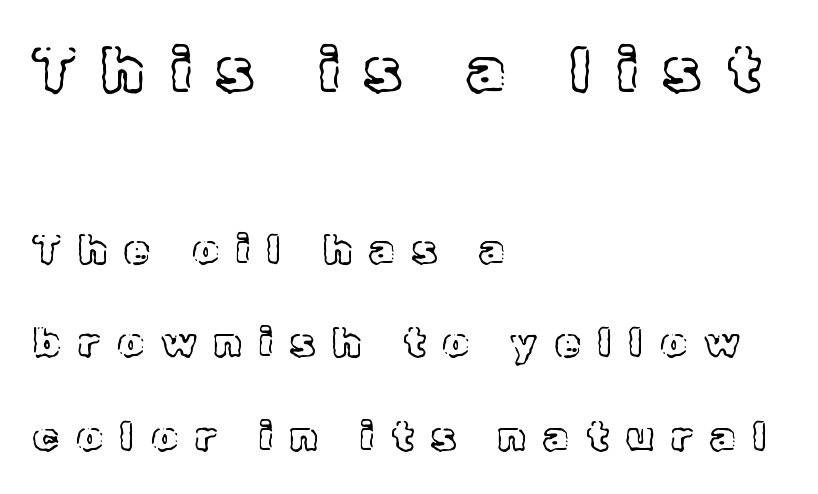
The block of text is sparse from top to bottom, with ample space between rows. These lines stack with their left ends in a neat column. Designer's note — italics off, roman on. Each letter keeps its own natural width here, so spacing adapts to shape. The rendering inserts visible extra space after every character. Underline: absent.
